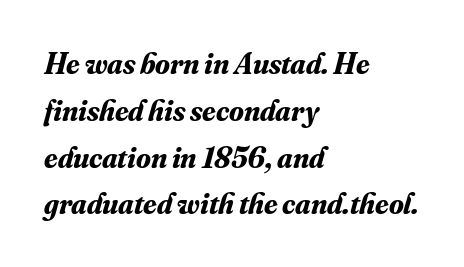
The image shows 30 px bold serif type, italic (leaning right); set left-aligned, normal line spacing (1.56x), normal letter spacing, not underlined; medium stroke contrast and a small x-height.
